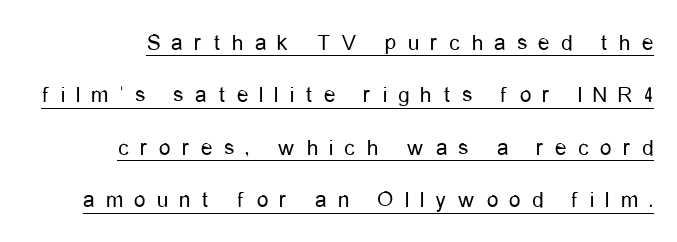
{"italic": "no", "bold": "no", "underline": "yes", "line_spacing": "loose", "line_spacing_ratio": 2.28, "letter_spacing": "wide", "letter_spacing_em": 0.49, "glyph_px": 23}
